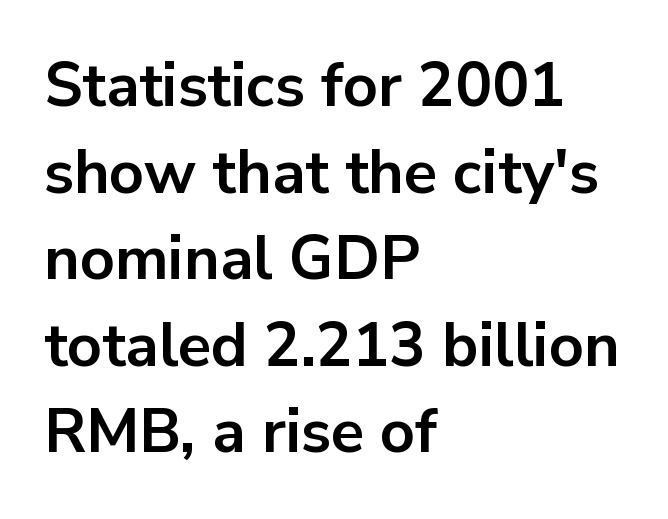
The image shows 61 px bold sans-serif type, upright; set left-aligned, normal line spacing (1.42x), normal letter spacing, not underlined; low stroke contrast and a medium x-height.
